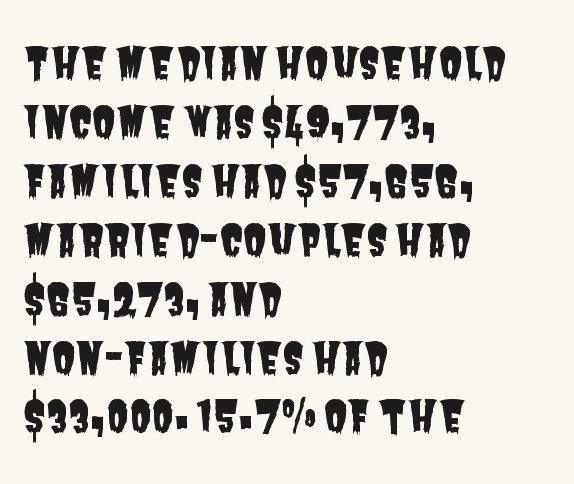
In CSS terms this would be text-align: left. The rendering uses a moderate line-height, typical for paragraphs. Decoration check: the copy has no underline. The passage shown is typed in a proportional face where columns would drift. Spacing between characters is what you'd get straight out of the box.
